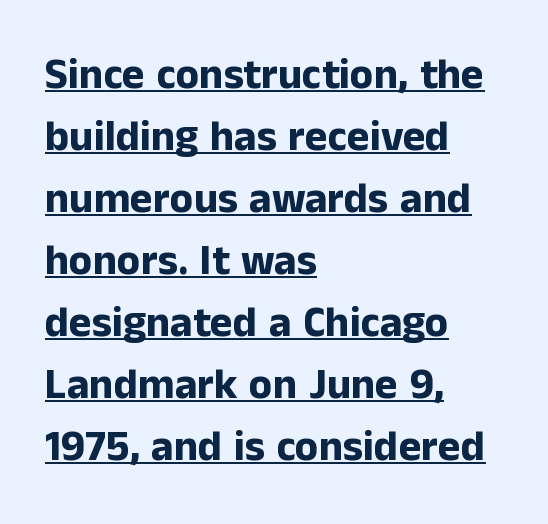
{"serif": "no", "italic": "no", "bold": "yes", "weight": "bold", "width": "normal", "stroke_contrast": "low", "x_height": "medium", "monospaced": "no", "underline": "yes", "align": "left", "line_spacing": "normal", "line_spacing_ratio": 1.44, "letter_spacing": "normal", "letter_spacing_em": 0.0, "glyph_px": 43}
